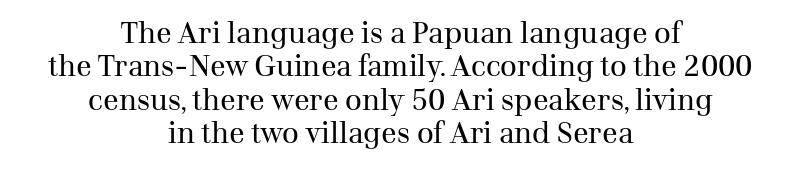
The image shows 29 px regular-weight serif type, upright; set centered, tight line spacing (1.15x), normal letter spacing, not underlined; medium stroke contrast and a medium x-height.
